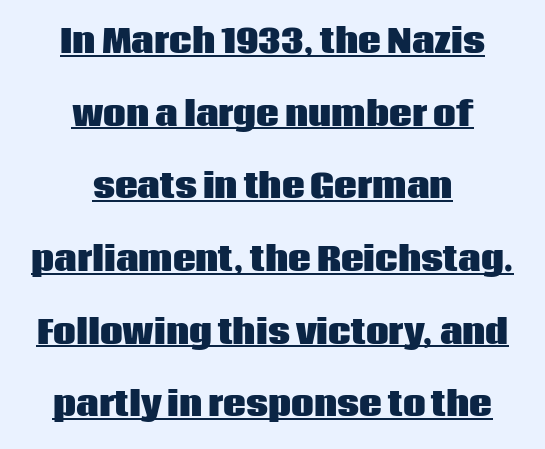
{"serif": "no", "italic": "no", "bold": "yes", "weight": "heavy", "width": "normal", "stroke_contrast": "low", "x_height": "large", "monospaced": "no", "underline": "yes", "align": "center", "line_spacing": "loose", "line_spacing_ratio": 2.27, "letter_spacing": "normal", "letter_spacing_em": 0.0, "glyph_px": 32}
